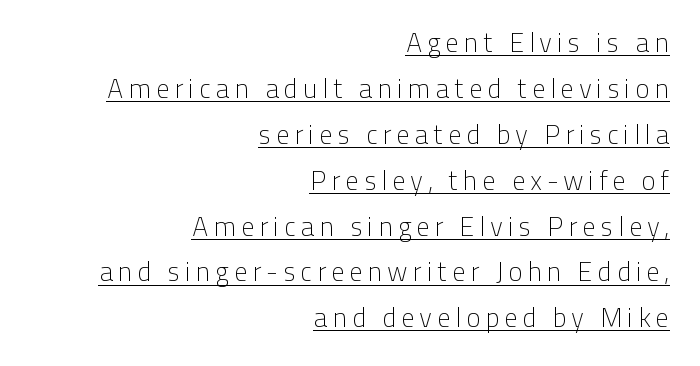
Q: Is the text bold? A: No.
Q: Is the text italic (slanted)? A: No, it is upright.
Q: Is the text underlined? A: Yes.
Q: How is the paragraph aligned? A: Right-aligned.
Q: Is the spacing between lines tight, normal or loose? A: Normal.
